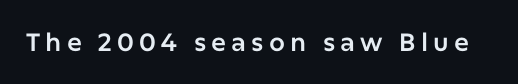
The image shows 25 px text type, upright; set unusually wide letter spacing (+0.2 em), not underlined.
